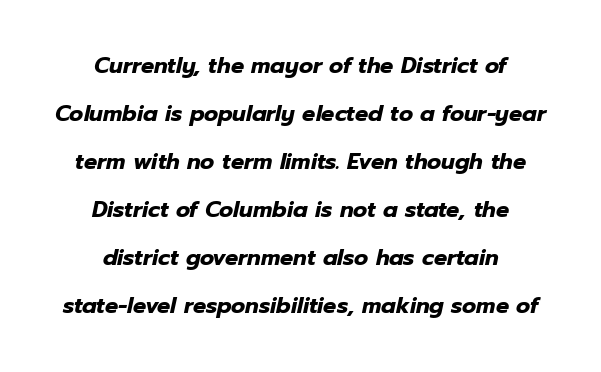
Q: Is the text bold? A: Yes.
Q: Is the text italic (slanted)? A: Yes, it leans right by about 12 degrees.
Q: Is the text underlined? A: No.
Q: How is the paragraph aligned? A: Centered.
Q: Is the spacing between letters normal or unusually wide? A: Normal.
Q: Is the spacing between lines tight, normal or loose? A: Loose.
